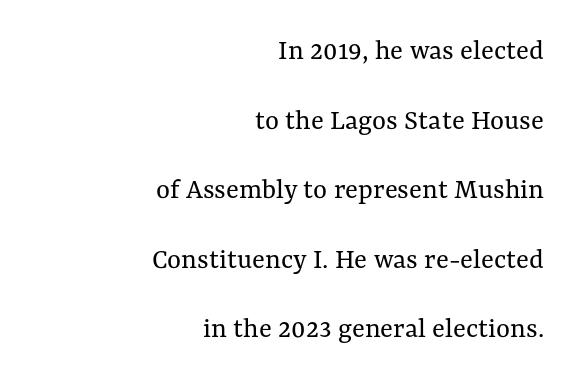
The image shows 30 px regular-weight type, upright; set right-aligned, loose line spacing (2.32x), normal letter spacing, not underlined; medium stroke contrast and a medium x-height.
